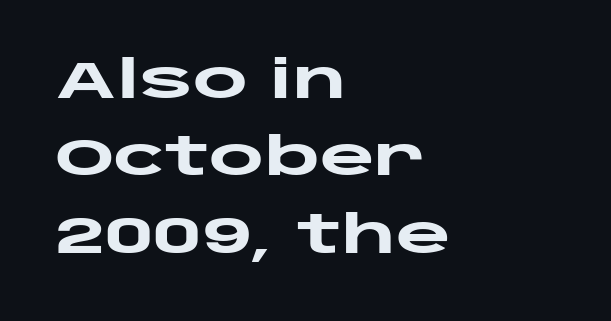
Q: Is the text bold? A: Yes.
Q: Is the text italic (slanted)? A: No, it is upright.
Q: Is the typeface a serif or a sans-serif typeface? A: Sans-serif.
Q: Is the text underlined? A: No.
Q: How is the paragraph aligned? A: Left-aligned.
Q: Is the spacing between letters normal or unusually wide? A: Normal.
Q: Is the spacing between lines tight, normal or loose? A: Normal.
Q: Width (condensed, normal, or wide)? A: Wide.
Q: Stroke contrast? A: Low.
Q: x-height? A: Large.
Q: Monospaced? A: No.
